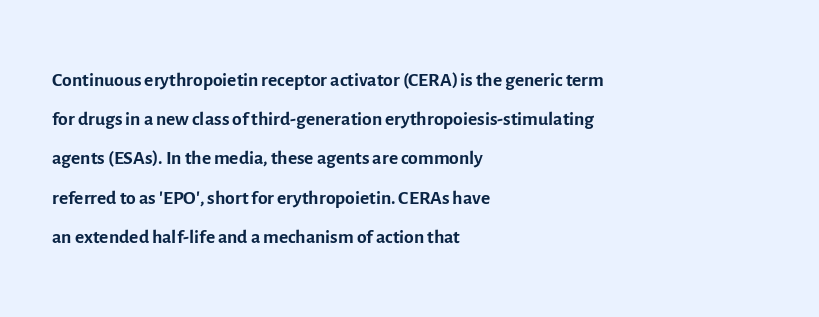
The image shows 28 px regular-weight sans-serif type, upright; set left-aligned, normal line spacing (1.4x), normal letter spacing, not underlined; a medium x-height.
